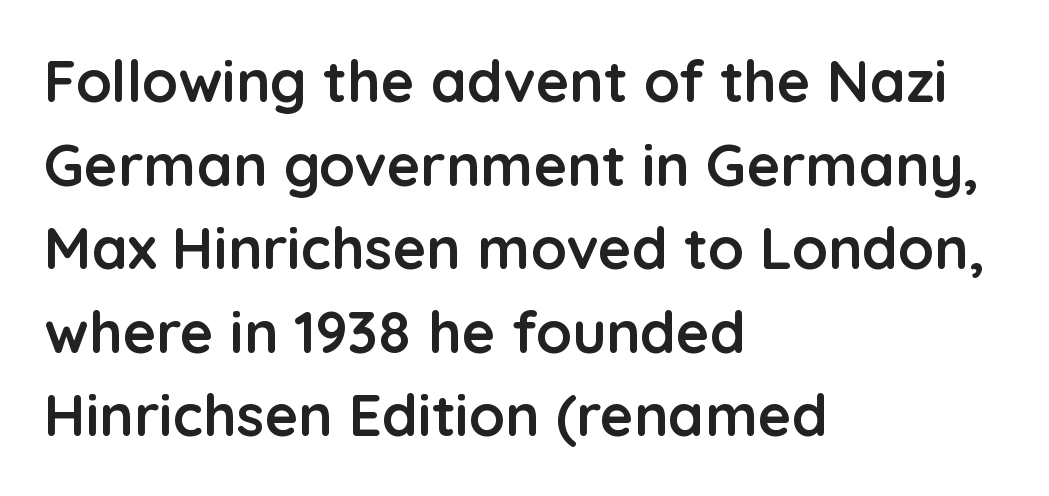
The face used here is proportionally spaced, like ordinary book or web type. Just letters on the line, the space beneath them empty. Observe the absence of serifs on each vertical stroke in this sample. Posture: straight, roman, zero tilt. Does the weight exceed regular? Yes, all the way to bold. Regular leading.
